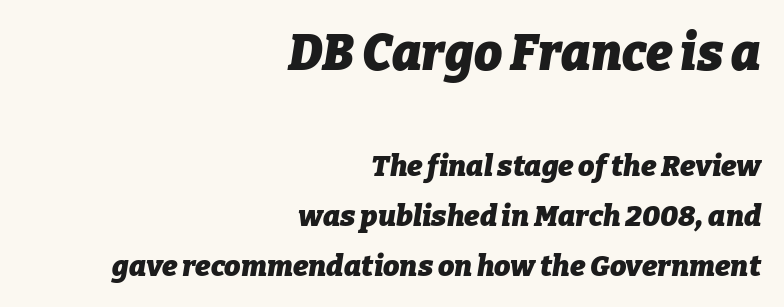
Q: Is the text bold? A: Yes.
Q: Is the text italic (slanted)? A: Yes, it leans right by about 9 degrees.
Q: Is the text underlined? A: No.
Q: How is the paragraph aligned? A: Right-aligned.
Q: Is the spacing between letters normal or unusually wide? A: Normal.
Q: Which block of text is set in a larger size, the first (top) or the second (bottom)? A: The first (top) one.
Q: Width (condensed, normal, or wide)? A: Normal.
Q: Stroke contrast? A: Low.
Q: x-height? A: Medium.
Q: Monospaced? A: No.
